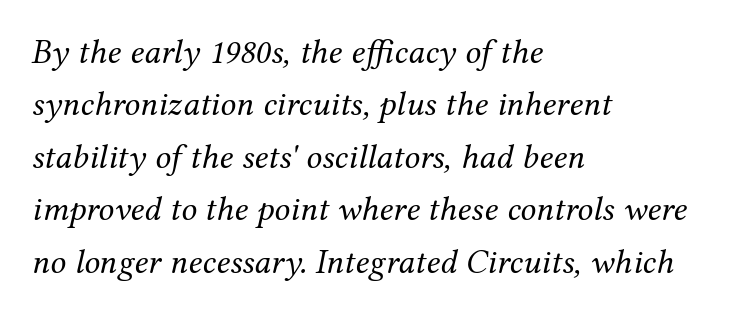
The rendering applies a slant to the glyphs. The face looks like a standard text weight, possibly lighter. Is the block centered? No — it sits flush against the left margin. Glance below the letters and you will spot only blank space. Does the type have serifs? Yes, each stem ends in a small foot. The face used here is rendered with its standard letterfit.
